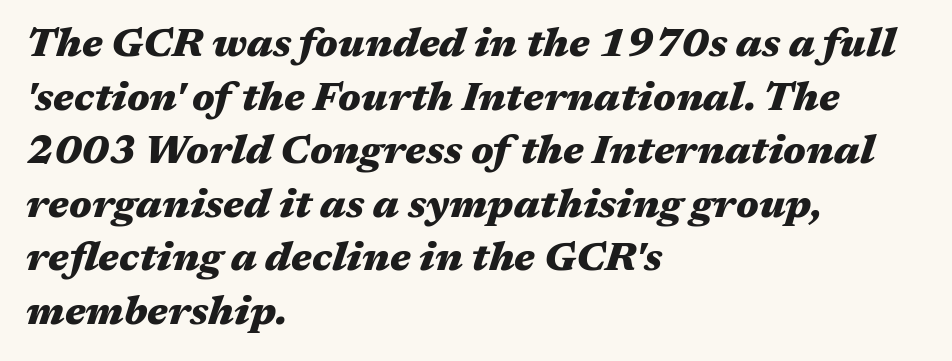
{"italic": "yes", "lean": "right", "slant_degrees": 17, "bold": "yes", "weight": "heavy", "width": "wide", "stroke_contrast": "medium", "x_height": "medium", "monospaced": "no", "underline": "no", "align": "left", "line_spacing": "normal", "line_spacing_ratio": 1.34, "letter_spacing": "normal", "letter_spacing_em": 0.0, "glyph_px": 40}
